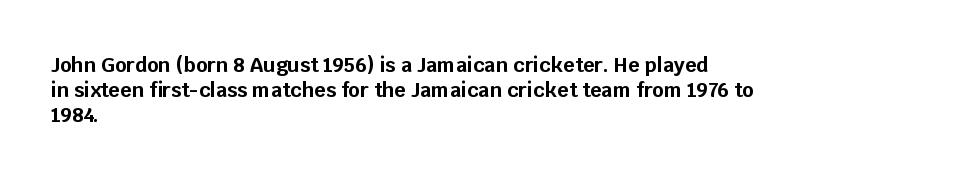
{"italic": "no", "bold": "yes", "underline": "no", "align": "left", "line_spacing": "normal", "line_spacing_ratio": 1.25, "letter_spacing": "normal", "letter_spacing_em": 0.0, "glyph_px": 20}
